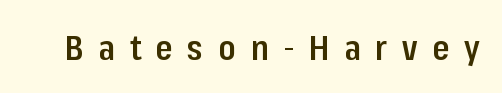
Q: Is the text bold? A: Semi-bold.
Q: Is the text italic (slanted)? A: No, it is upright.
Q: Is the typeface a serif or a sans-serif typeface? A: Sans-serif.
Q: Is the text underlined? A: No.
Q: Is the spacing between letters normal or unusually wide? A: Unusually wide.
Q: Width (condensed, normal, or wide)? A: Condensed.
Q: Stroke contrast? A: Low.
Q: x-height? A: Medium.
Q: Monospaced? A: No.
